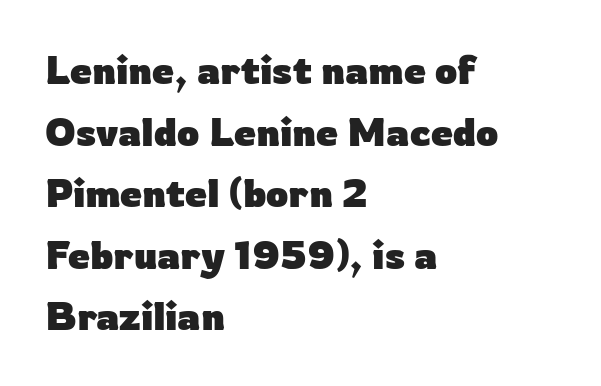
No feet cap the strokes, marking this as sans-serif type. The letters stand upright; this is a roman face. The face used here is proportionally spaced, like ordinary book or web type. What's the leading like? Ordinary, nothing unusual. These lines stack with their left ends in a neat column. Set as a true bold cut, around the 700 mark.
